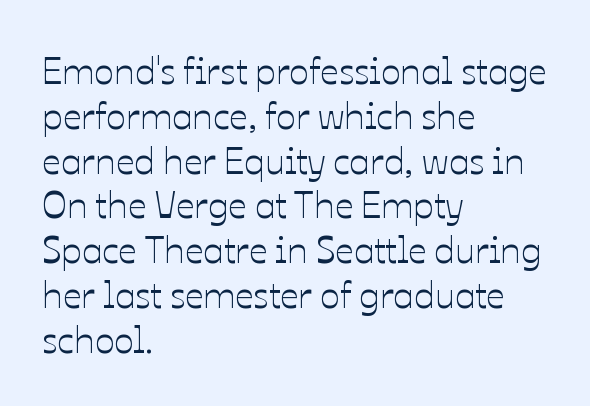
Q: Is the text italic (slanted)? A: No, it is upright.
Q: Is the text underlined? A: No.
Q: How is the paragraph aligned? A: Left-aligned.
Q: Is the spacing between letters normal or unusually wide? A: Normal.
Q: Width (condensed, normal, or wide)? A: Normal.
Q: Stroke contrast? A: Low.
Q: x-height? A: Medium.
Q: Monospaced? A: No.
